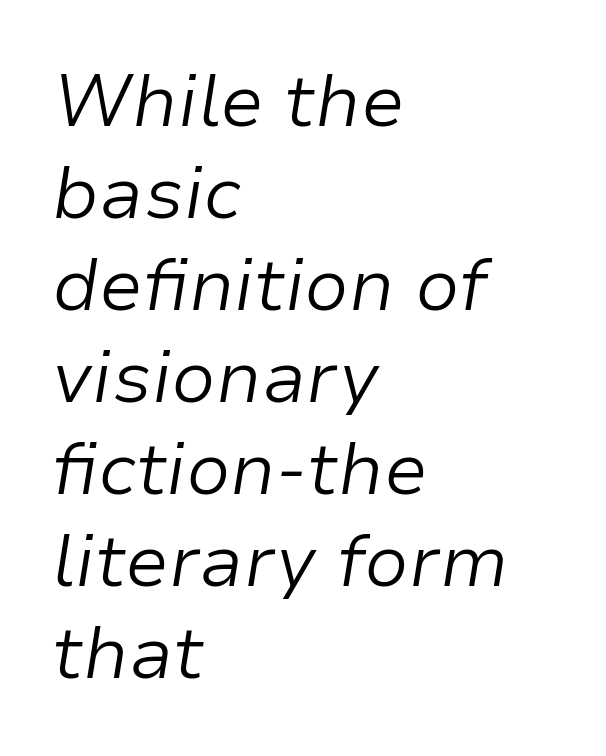
{"italic": "yes", "lean": "right", "slant_degrees": 9, "bold": "no", "weight": "light", "width": "normal", "stroke_contrast": "low", "x_height": "medium", "monospaced": "no", "underline": "no", "align": "left", "line_spacing": "normal", "line_spacing_ratio": 1.26, "letter_spacing": "normal", "letter_spacing_em": 0.0, "glyph_px": 73}
